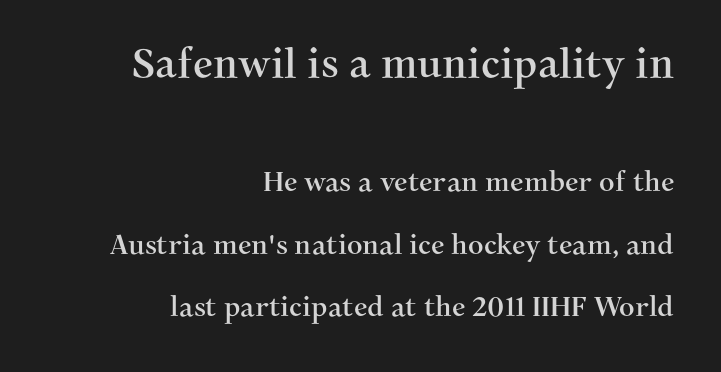
Q: Is the text italic (slanted)? A: No, it is upright.
Q: Is the typeface a serif or a sans-serif typeface? A: Serif.
Q: Is the text underlined? A: No.
Q: How is the paragraph aligned? A: Right-aligned.
Q: Is the spacing between letters normal or unusually wide? A: Normal.
Q: Is the spacing between lines tight, normal or loose? A: Loose.
Q: Which block of text is set in a larger size, the first (top) or the second (bottom)? A: The first (top) one.
Q: Width (condensed, normal, or wide)? A: Normal.
Q: Stroke contrast? A: Medium.
Q: x-height? A: Medium.
Q: Monospaced? A: No.
